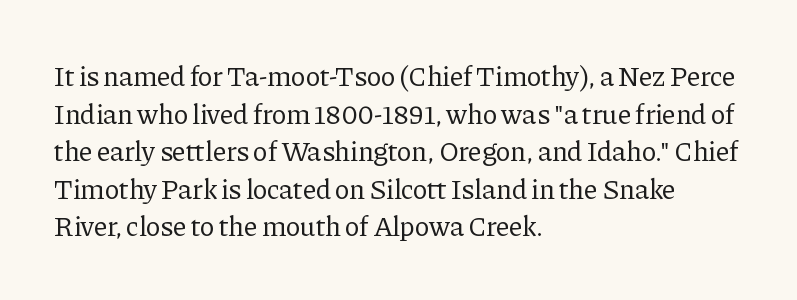
{"serif": "yes", "italic": "no", "bold": "no", "weight": "regular", "width": "normal", "stroke_contrast": "low", "x_height": "medium", "monospaced": "no", "underline": "no", "align": "left", "line_spacing": "normal", "line_spacing_ratio": 1.34, "letter_spacing": "normal", "letter_spacing_em": 0.0, "glyph_px": 28}
